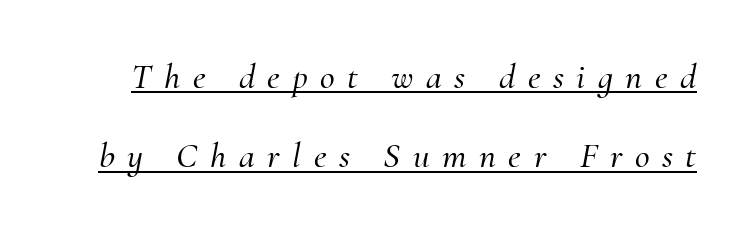
{"serif": "yes", "italic": "yes", "lean": "right", "slant_degrees": 10, "width": "normal", "stroke_contrast": "medium", "x_height": "small", "monospaced": "no", "underline": "yes", "line_spacing": "loose", "line_spacing_ratio": 2.2, "letter_spacing": "wide", "letter_spacing_em": 0.35, "glyph_px": 36}
